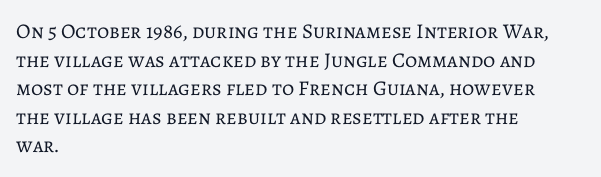
Line beginnings align vertically; line endings do not. Whoever set this chose a conventional vertical rhythm. Stroke mass is kept to a normal reading level or below. Nobody touched the tracking dial on this one.
